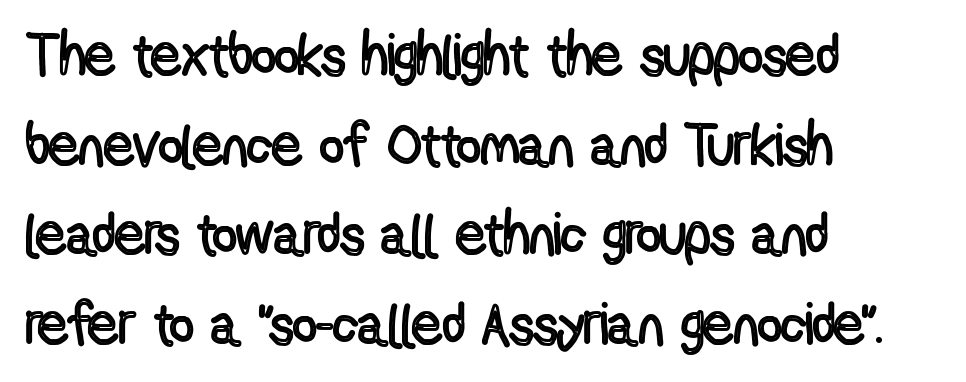
The letters stand straight up with perfectly vertical stems. The rendering keeps characters at their native spacing. A typesetter would call this leading conventional body-copy spacing. Nobody drew a line under any word here.
